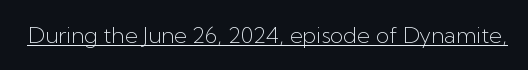
Q: Is the text bold? A: No.
Q: Is the text italic (slanted)? A: No, it is upright.
Q: Is the text underlined? A: Yes.
Q: Is the spacing between letters normal or unusually wide? A: Normal.
